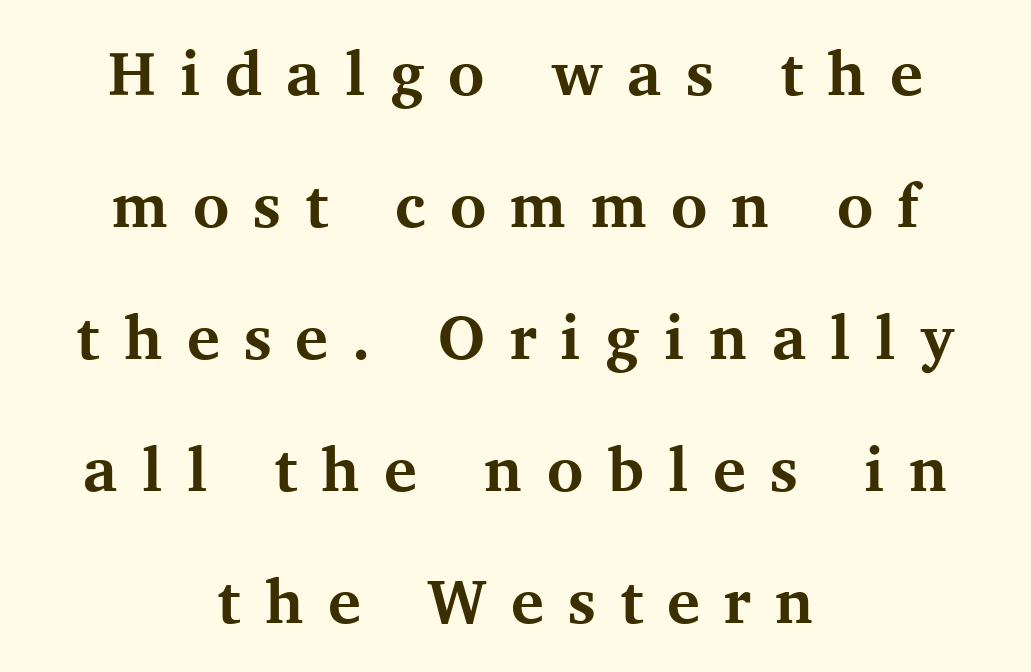
{"serif": "yes", "italic": "no", "bold": "yes", "weight": "bold", "width": "normal", "stroke_contrast": "medium", "x_height": "medium", "monospaced": "no", "underline": "no", "align": "center", "line_spacing": "loose", "line_spacing_ratio": 2.13, "letter_spacing": "wide", "letter_spacing_em": 0.39, "glyph_px": 62}
